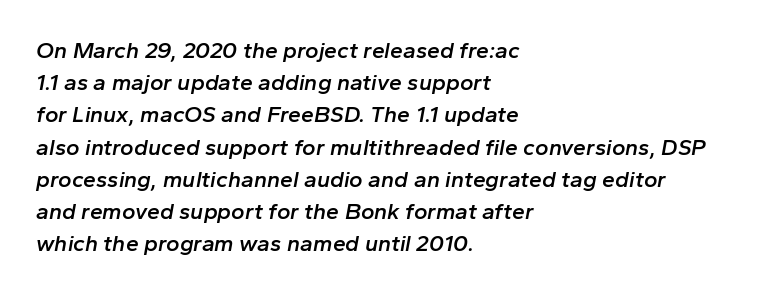
Check under the words: just untouched page. These lines sit exactly where default settings would place them. This sample uses plain, unmodified letter spacing. The passage is arranged the way most books set body copy — flush left.
